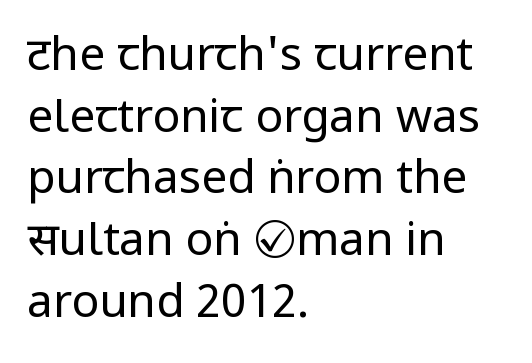
Q: Is the text bold? A: No.
Q: Is the text italic (slanted)? A: No, it is upright.
Q: Is the typeface a serif or a sans-serif typeface? A: Sans-serif.
Q: Is the text underlined? A: No.
Q: How is the paragraph aligned? A: Left-aligned.
Q: Is the spacing between letters normal or unusually wide? A: Normal.
Q: Is the spacing between lines tight, normal or loose? A: Normal.
Q: Width (condensed, normal, or wide)? A: Condensed.
Q: Stroke contrast? A: Low.
